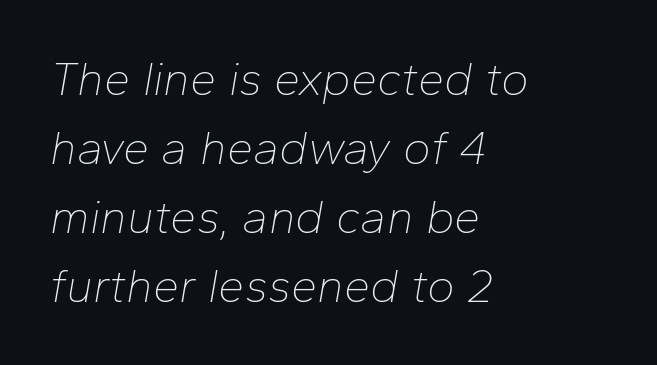
{"italic": "yes", "lean": "right", "slant_degrees": 10, "bold": "no", "weight": "thin", "width": "normal", "stroke_contrast": "low", "x_height": "medium", "monospaced": "no", "underline": "no", "align": "left", "line_spacing": "normal", "line_spacing_ratio": 1.47, "letter_spacing": "normal", "letter_spacing_em": 0.0, "glyph_px": 47}
